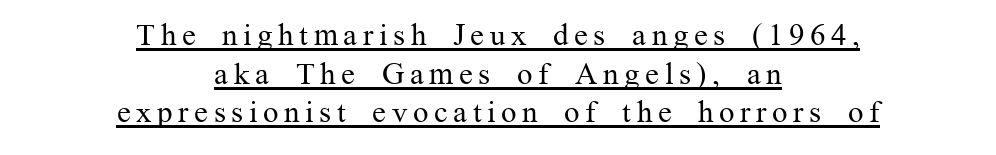
The image shows 31 px regular-weight serif type, upright; set centered, normal line spacing (1.25x), underlined; medium stroke contrast and a medium x-height.
